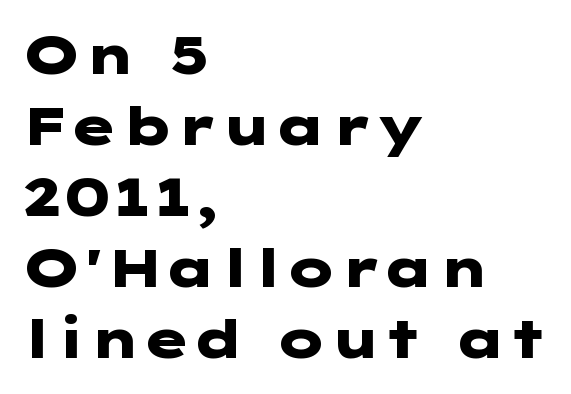
{"serif": "no", "italic": "no", "bold": "yes", "weight": "heavy", "width": "wide", "stroke_contrast": "low", "x_height": "medium", "underline": "no", "align": "left", "line_spacing": "normal", "line_spacing_ratio": 1.34, "letter_spacing": "normal", "letter_spacing_em": 0.0, "glyph_px": 53}
